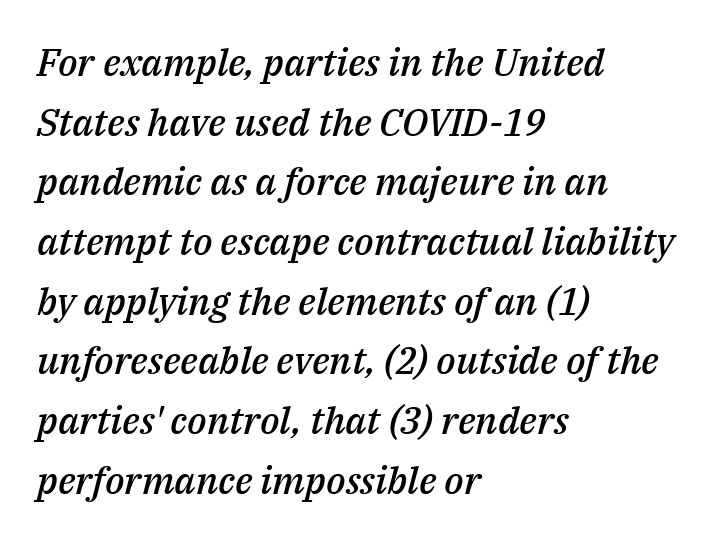
The image shows 38 px semibold type, italic (leaning right); set left-aligned, normal line spacing (1.57x), normal letter spacing, not underlined; medium stroke contrast and a medium x-height.
